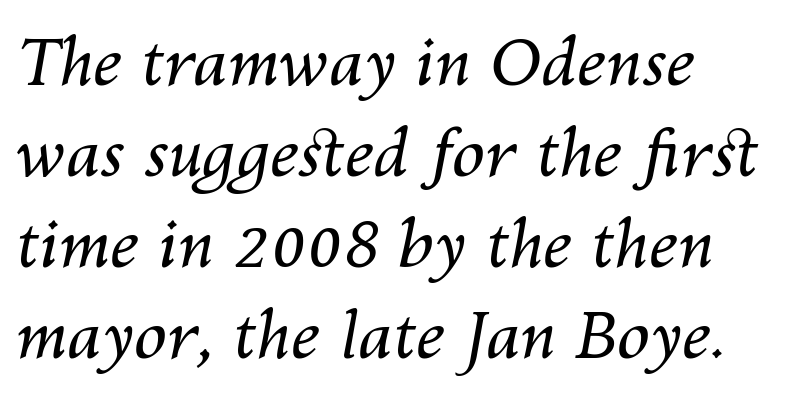
Q: Is the text bold? A: No.
Q: Is the text italic (slanted)? A: Yes, it leans right by about 10 degrees.
Q: Is the text underlined? A: No.
Q: How is the paragraph aligned? A: Left-aligned.
Q: Is the spacing between letters normal or unusually wide? A: Normal.
Q: Is the spacing between lines tight, normal or loose? A: Normal.
Q: Width (condensed, normal, or wide)? A: Normal.
Q: Stroke contrast? A: Medium.
Q: x-height? A: Medium.
Q: Monospaced? A: No.
